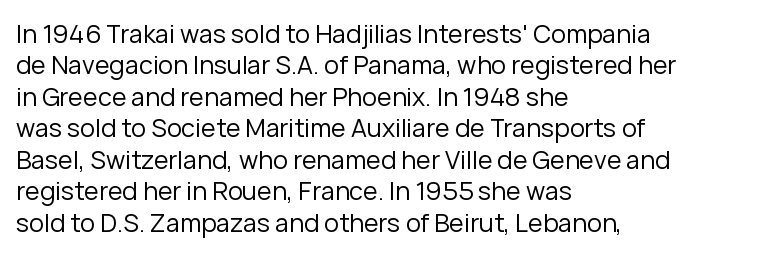
The image shows 25 px text type, upright; set left-aligned, normal line spacing (1.26x), normal letter spacing, not underlined.
